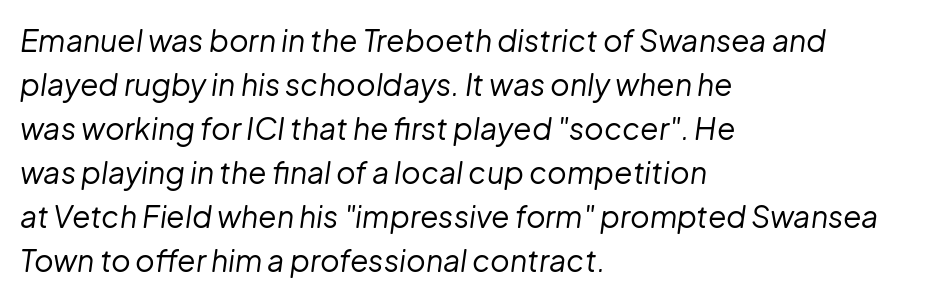
{"italic": "yes", "lean": "right", "slant_degrees": 8, "bold": "no", "weight": "regular", "width": "normal", "stroke_contrast": "low", "x_height": "medium", "monospaced": "no", "underline": "no", "align": "left", "line_spacing": "normal", "line_spacing_ratio": 1.47, "letter_spacing": "normal", "letter_spacing_em": 0.0, "glyph_px": 30}
